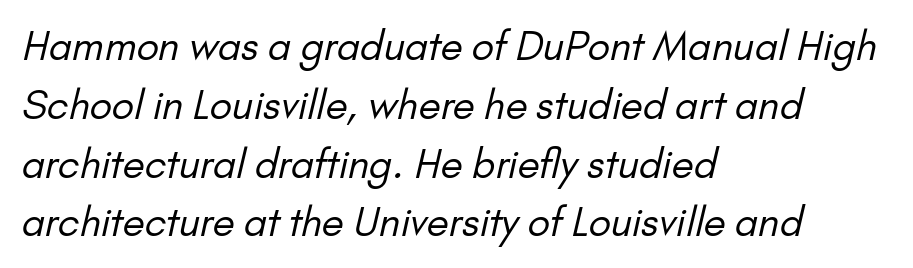
{"serif": "no", "bold": "no", "weight": "regular", "width": "normal", "stroke_contrast": "low", "x_height": "small", "monospaced": "no", "underline": "no", "align": "left", "line_spacing": "normal", "line_spacing_ratio": 1.47, "letter_spacing": "normal", "letter_spacing_em": 0.0, "glyph_px": 40}
